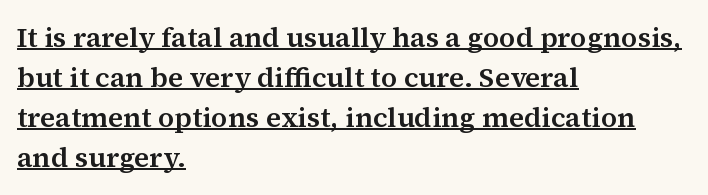
The image shows 28 px serif type, upright; set left-aligned, normal line spacing (1.43x), normal letter spacing, underlined; medium stroke contrast and a medium x-height.
